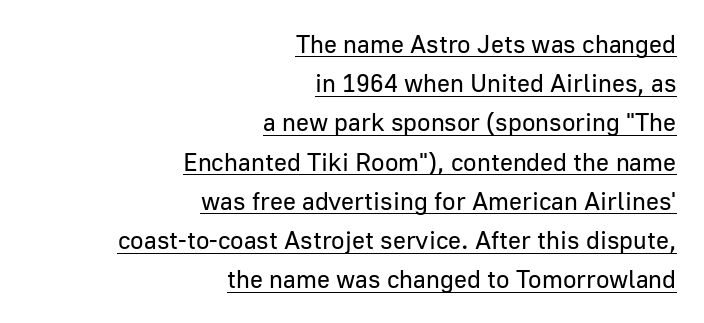
{"italic": "no", "bold": "no", "underline": "yes", "align": "right", "line_spacing": "normal", "line_spacing_ratio": 1.57, "letter_spacing": "normal", "letter_spacing_em": 0.0, "glyph_px": 25}
